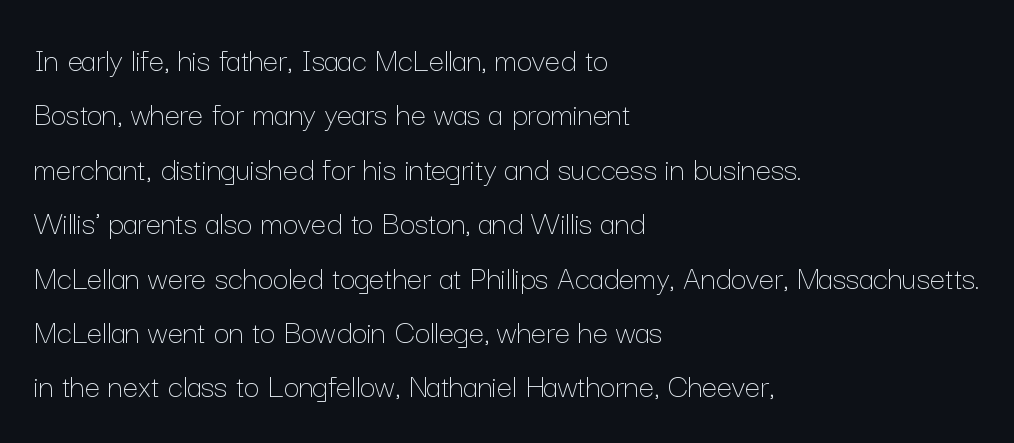
The image shows 34 px thin type, upright; set left-aligned, normal line spacing (1.6x), normal letter spacing, not underlined; low stroke contrast and a medium x-height.
